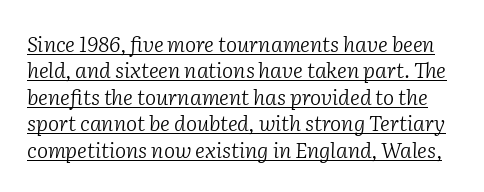
Q: Is the text bold? A: No.
Q: Is the text italic (slanted)? A: Yes, it leans right by about 2 degrees.
Q: Is the text underlined? A: Yes.
Q: Is the spacing between letters normal or unusually wide? A: Normal.
Q: Is the spacing between lines tight, normal or loose? A: Normal.
